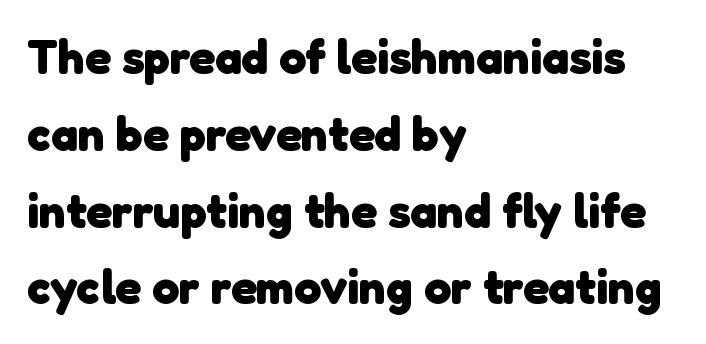
Characters follow at the spacing the type designer built in. The space beneath each line is pristine and unruled. Is the block centered? No — it sits flush against the left margin. Stroke thickness is high; the sample reads as a true bold.
